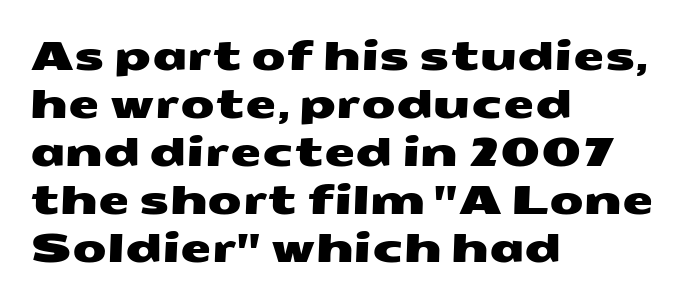
Q: Is the typeface a serif or a sans-serif typeface? A: Sans-serif.
Q: Is the text underlined? A: No.
Q: How is the paragraph aligned? A: Left-aligned.
Q: Is the spacing between letters normal or unusually wide? A: Normal.
Q: Width (condensed, normal, or wide)? A: Wide.
Q: Stroke contrast? A: Medium.
Q: x-height? A: Medium.
Q: Monospaced? A: No.
